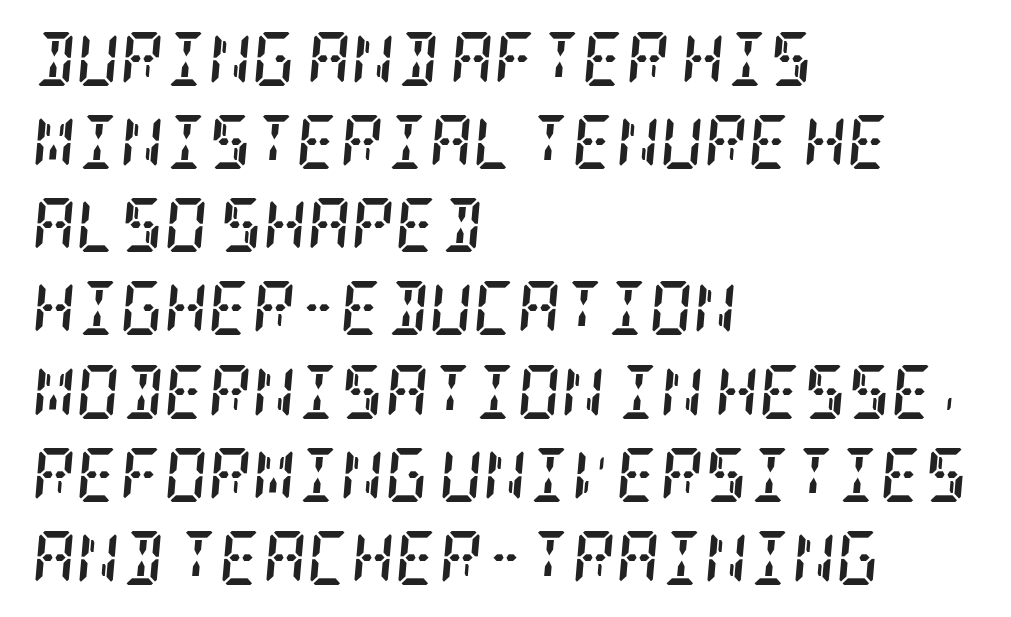
The image shows 54 px semibold, condensed serif type, italic (leaning right); set left-aligned, normal line spacing (1.54x), normal letter spacing, not underlined; low stroke contrast and a large x-height.
